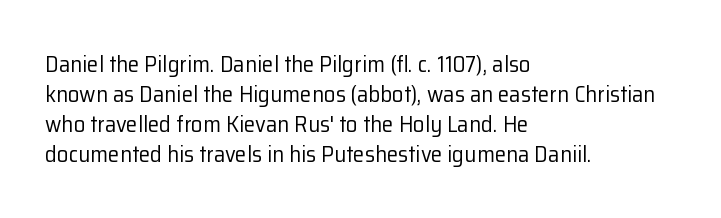
{"italic": "no", "bold": "no", "underline": "no", "align": "left", "line_spacing": "normal", "line_spacing_ratio": 1.3, "letter_spacing": "normal", "letter_spacing_em": 0.0, "glyph_px": 23}
